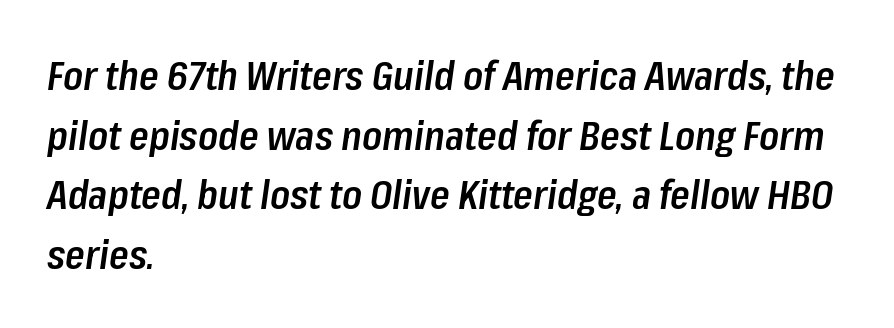
Q: Is the text bold? A: Semi-bold.
Q: Is the text italic (slanted)? A: Yes, it leans right by about 8 degrees.
Q: Is the text underlined? A: No.
Q: How is the paragraph aligned? A: Left-aligned.
Q: Is the spacing between letters normal or unusually wide? A: Normal.
Q: Is the spacing between lines tight, normal or loose? A: Normal.
Q: Width (condensed, normal, or wide)? A: Condensed.
Q: Stroke contrast? A: Low.
Q: x-height? A: Medium.
Q: Monospaced? A: No.
